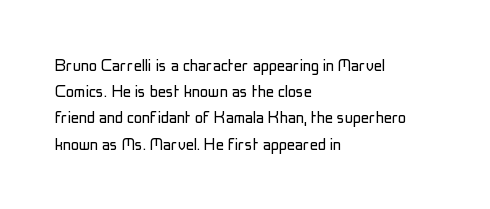
The image shows 20 px text type, upright; set left-aligned, normal line spacing (1.31x), normal letter spacing, not underlined.
